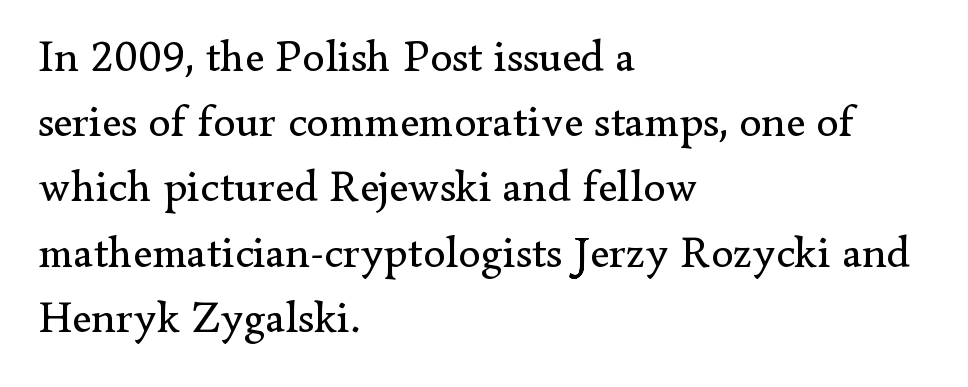
Default kerning and tracking; the words read as compact shapes. This sample uses an upright cut, with every glyph sitting square on the baseline. Whoever set this chose a conventional vertical rhythm. Observe the serifs anchoring each vertical stroke in this sample.
